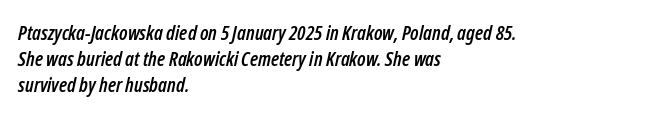
The image shows 20 px text type, italic (leaning right); set left-aligned, normal line spacing (1.29x), normal letter spacing, not underlined.
